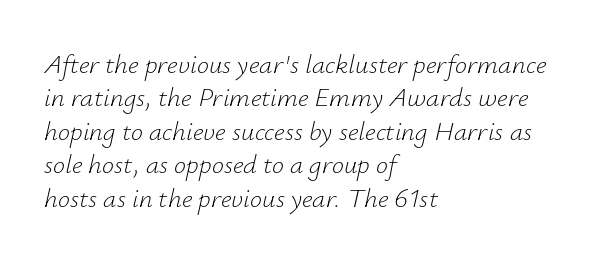
{"italic": "yes", "lean": "right", "slant_degrees": 12, "bold": "no", "underline": "no", "align": "left", "line_spacing_ratio": 1.24, "letter_spacing": "normal", "letter_spacing_em": 0.0, "glyph_px": 27}
